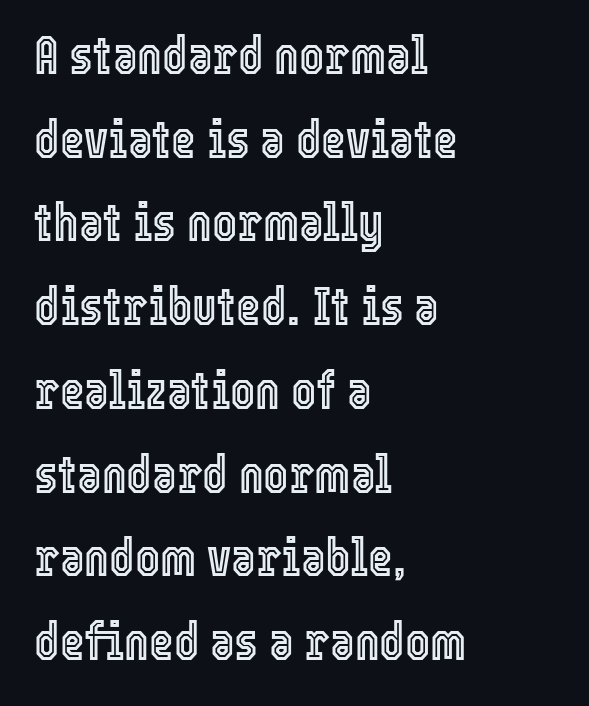
The image shows 53 px condensed type, upright; set left-aligned, normal line spacing (1.58x), normal letter spacing, not underlined; a medium x-height.
